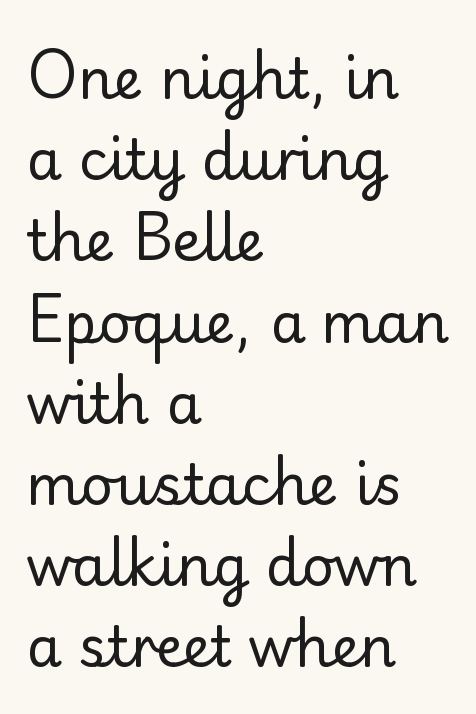
Q: Is the text bold? A: No.
Q: Is the text italic (slanted)? A: No, it is upright.
Q: Is the typeface a serif or a sans-serif typeface? A: Serif.
Q: Is the text underlined? A: No.
Q: How is the paragraph aligned? A: Left-aligned.
Q: Is the spacing between letters normal or unusually wide? A: Normal.
Q: Is the spacing between lines tight, normal or loose? A: Normal.
Q: Width (condensed, normal, or wide)? A: Normal.
Q: Stroke contrast? A: Low.
Q: x-height? A: Small.
Q: Monospaced? A: No.
